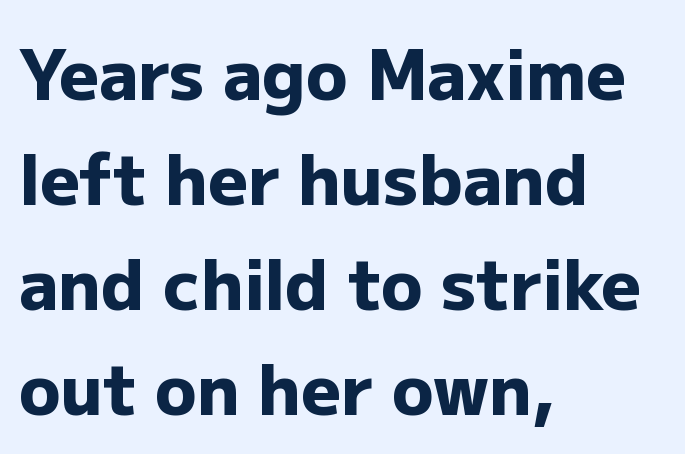
{"serif": "no", "italic": "no", "bold": "yes", "weight": "heavy", "width": "normal", "stroke_contrast": "low", "x_height": "medium", "monospaced": "no", "underline": "no", "align": "left", "line_spacing": "normal", "line_spacing_ratio": 1.52, "letter_spacing": "normal", "letter_spacing_em": 0.0, "glyph_px": 69}
